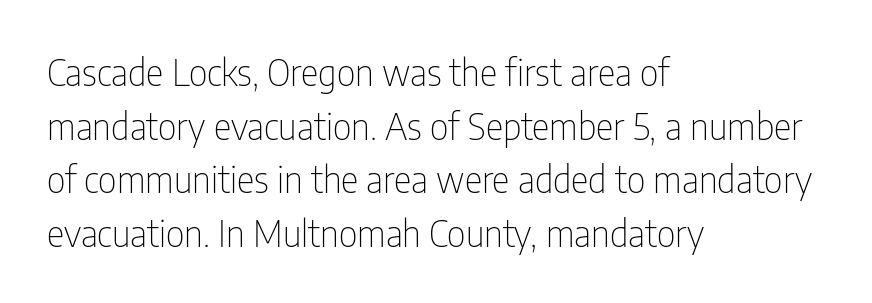
Horizontally, the lines are justified to the leading edge only. In terms of posture, this sample is upright. A bare baseline throughout the passage. The passage shown is typed in a proportional face where columns would drift. The text was rendered using a sans face with plain stroke endings.
